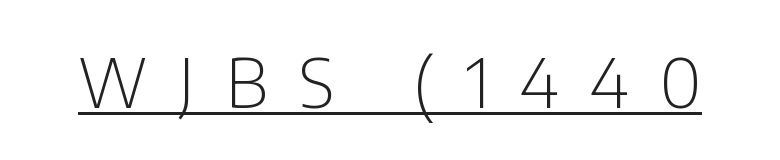
{"serif": "no", "italic": "no", "bold": "no", "weight": "light", "width": "condensed", "stroke_contrast": "low", "x_height": "medium", "monospaced": "no", "underline": "yes", "letter_spacing": "wide", "letter_spacing_em": 0.46, "glyph_px": 68}
